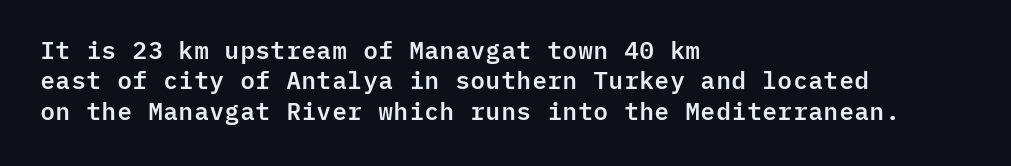
{"italic": "no", "underline": "no", "align": "left", "line_spacing": "normal", "line_spacing_ratio": 1.27, "letter_spacing": "normal", "letter_spacing_em": 0.0, "glyph_px": 24}
